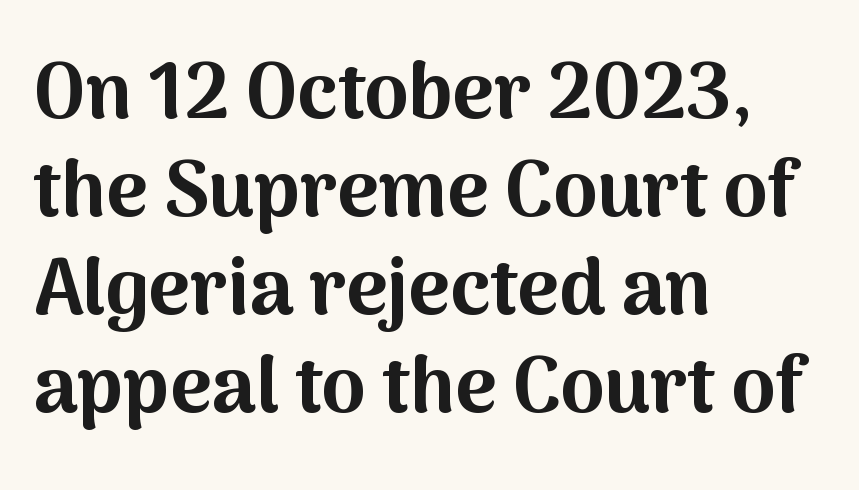
{"serif": "no", "italic": "no", "bold": "yes", "weight": "bold", "width": "normal", "stroke_contrast": "medium", "x_height": "medium", "monospaced": "no", "underline": "no", "align": "left", "line_spacing_ratio": 1.24, "letter_spacing": "normal", "letter_spacing_em": 0.0, "glyph_px": 79}
